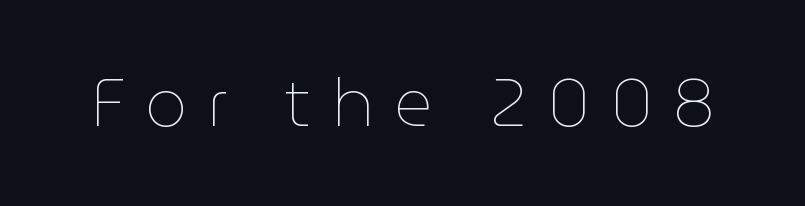
Honestly, the letter spacing is so wide it's the main thing you notice. The baseline area is clear. Spacing verdict: proportional, widths tailored to each character. Posture: vertical. No chunkiness to these letters — they're not bold.
